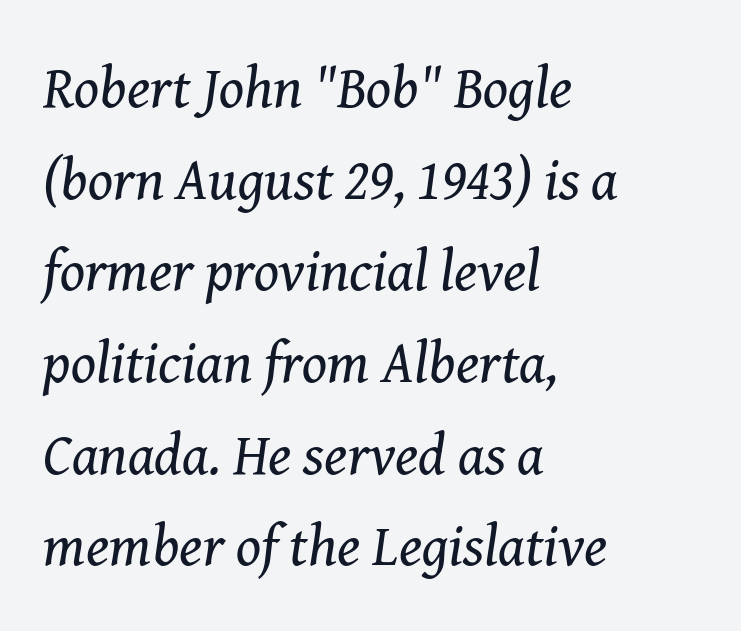
Style check: oblique. Does the copy run flush right? No — it runs flush left. The type is set solid horizontally, with unmodified tracking. Nobody drew a line under any word here. These lines are composed in type with serifs. Character widths vary here, with narrow letters taking less room than wide ones.
